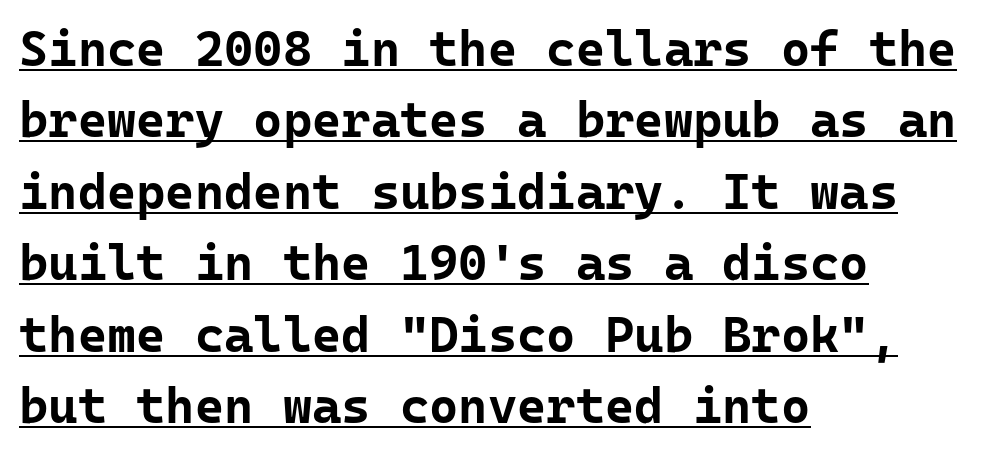
{"serif": "no", "italic": "no", "bold": "yes", "weight": "bold", "width": "normal", "stroke_contrast": "low", "x_height": "medium", "underline": "yes", "align": "left", "line_spacing": "normal", "line_spacing_ratio": 1.43, "letter_spacing": "normal", "letter_spacing_em": 0.0, "glyph_px": 50}
